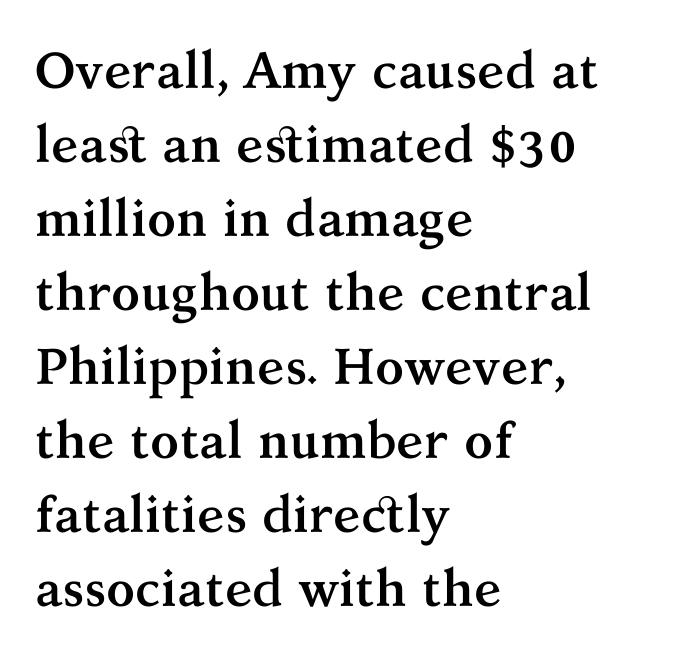
{"serif": "yes", "italic": "no", "bold": "yes", "weight": "semibold", "width": "normal", "stroke_contrast": "medium", "x_height": "medium", "monospaced": "no", "underline": "no", "align": "left", "line_spacing": "normal", "line_spacing_ratio": 1.45, "letter_spacing": "normal", "letter_spacing_em": 0.0, "glyph_px": 51}
